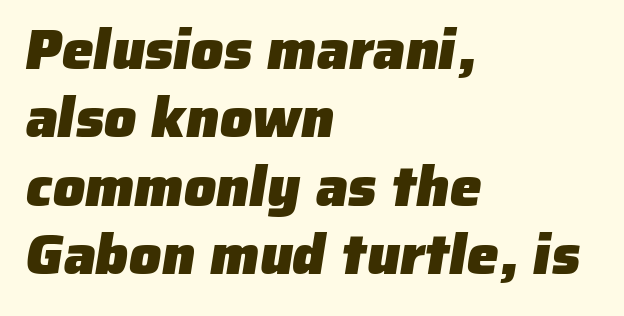
Q: Is the text bold? A: Yes.
Q: Is the typeface a serif or a sans-serif typeface? A: Sans-serif.
Q: Is the text underlined? A: No.
Q: How is the paragraph aligned? A: Left-aligned.
Q: Is the spacing between letters normal or unusually wide? A: Normal.
Q: Width (condensed, normal, or wide)? A: Normal.
Q: Stroke contrast? A: Low.
Q: x-height? A: Medium.
Q: Monospaced? A: No.
